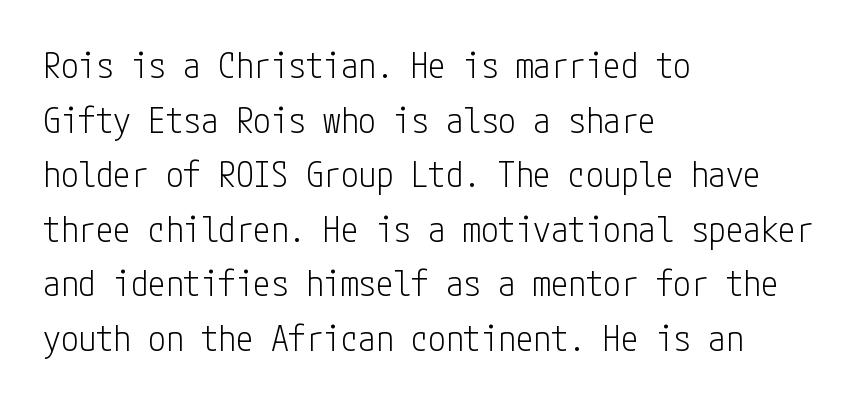
Q: Is the text bold? A: No.
Q: Is the text italic (slanted)? A: No, it is upright.
Q: Is the typeface a serif or a sans-serif typeface? A: Sans-serif.
Q: Is the text underlined? A: No.
Q: How is the paragraph aligned? A: Left-aligned.
Q: Is the spacing between letters normal or unusually wide? A: Normal.
Q: Is the spacing between lines tight, normal or loose? A: Normal.
Q: Width (condensed, normal, or wide)? A: Condensed.
Q: Stroke contrast? A: Low.
Q: x-height? A: Medium.
